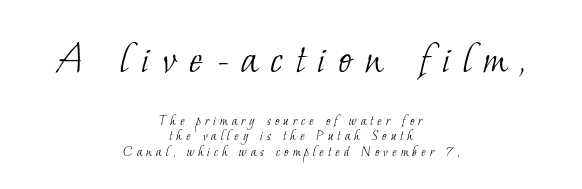
{"serif": "yes", "bold": "no", "weight": "light", "width": "normal", "stroke_contrast": "low", "x_height": "small", "monospaced": "no", "underline": "no", "align": "center", "line_spacing": "tight", "line_spacing_ratio": 1.01, "letter_spacing": "wide", "letter_spacing_em": 0.27, "larger_block": "first", "size_ratio": 3.07, "glyph_px": 46}
